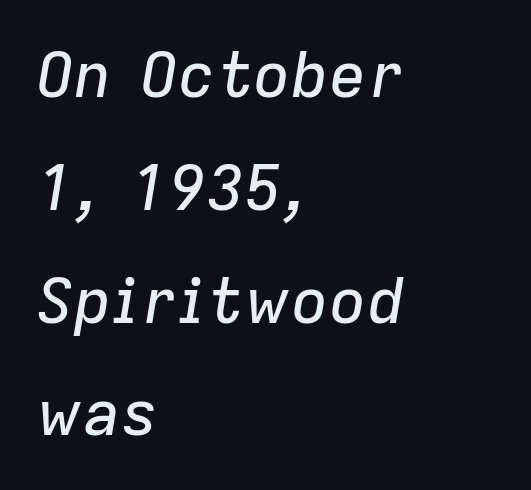
Visually the block forms a straight wall on the left and a jagged coastline on the right. Short note: letters normally spaced. The passage shown is typed in a proportional face where columns would drift. Words float on clear page, feet unadorned. The text carries the slant typical of an italic or oblique font.
